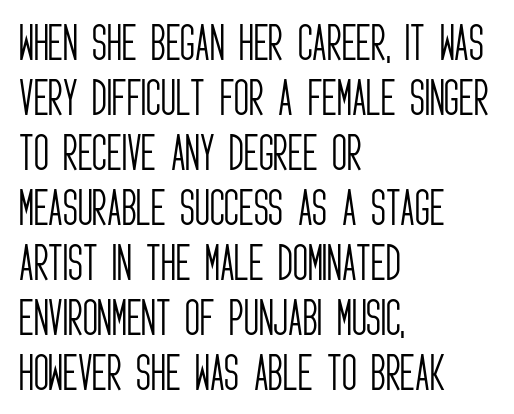
The image shows 41 px light, condensed sans-serif type, upright; set left-aligned, normal line spacing (1.34x), normal letter spacing, not underlined; low stroke contrast and a large x-height.
